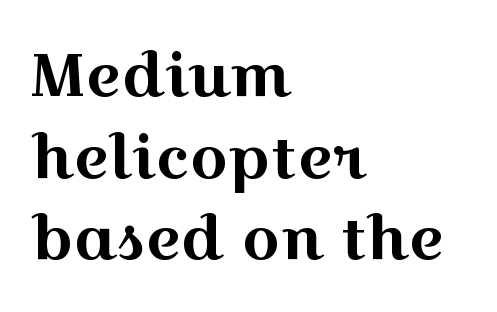
{"serif": "yes", "italic": "no", "width": "wide", "x_height": "medium", "monospaced": "no", "underline": "no", "align": "left", "line_spacing": "normal", "line_spacing_ratio": 1.36, "letter_spacing": "normal", "letter_spacing_em": 0.0, "glyph_px": 60}
